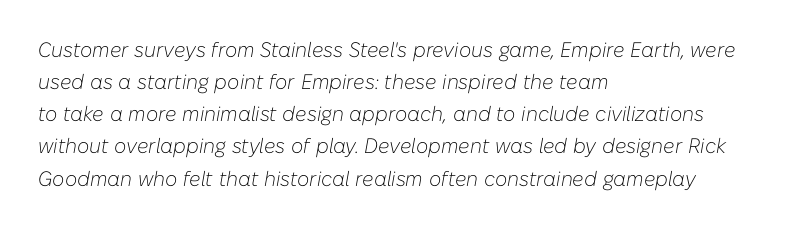
The image shows 21 px text type, italic (leaning right); set left-aligned, normal line spacing (1.53x), normal letter spacing, not underlined.
